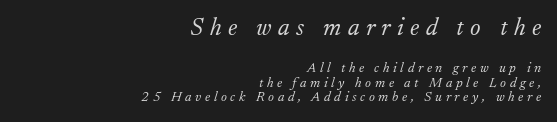
Q: Is the text bold? A: No.
Q: Is the text italic (slanted)? A: Yes, it leans right by about 17 degrees.
Q: Is the text underlined? A: No.
Q: How is the paragraph aligned? A: Right-aligned.
Q: Is the spacing between letters normal or unusually wide? A: Unusually wide.
Q: Is the spacing between lines tight, normal or loose? A: Tight.
Q: Which block of text is set in a larger size, the first (top) or the second (bottom)? A: The first (top) one.
